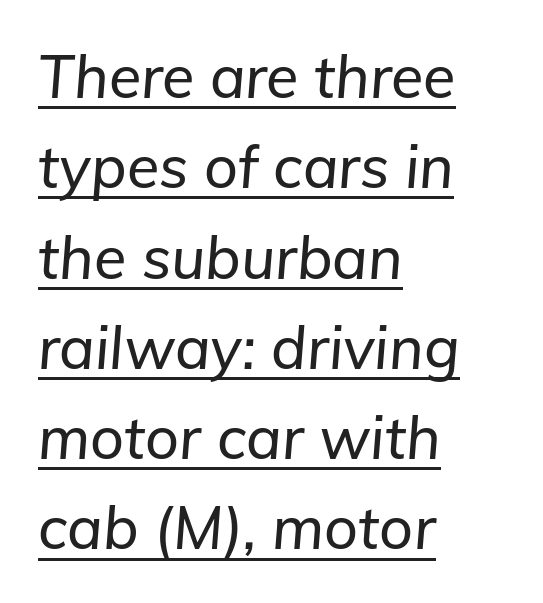
The vertical gap from one line to the next is medium. In CSS terms this would be text-align: left. Character widths vary here, with narrow letters taking less room than wide ones. Every word sits above its own underline. Looking at the ascenders, they clearly lean. You could call the tracking neutral — neither tight nor loose.
